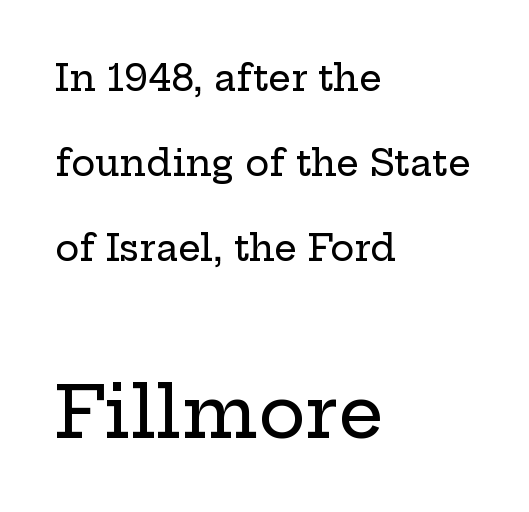
Plain, unruled lines of type. This sample uses an upright cut, with every glyph sitting square on the baseline. The letters advance in unequal steps, a hallmark of proportional type. Inter-character spacing is left at the font's built-in metrics.
